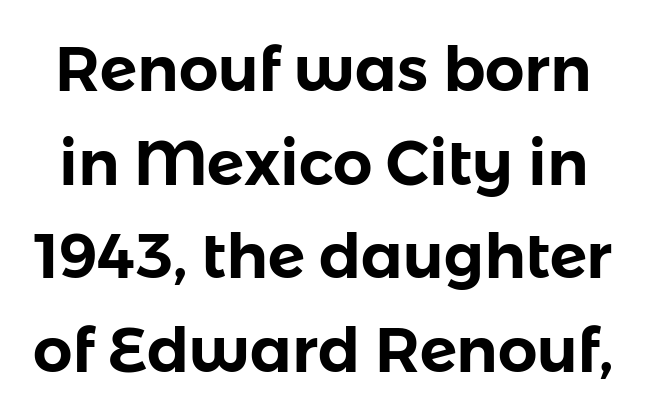
The image shows 62 px sans-serif type, upright; set normal line spacing (1.51x), normal letter spacing, not underlined; low stroke contrast and a medium x-height.
